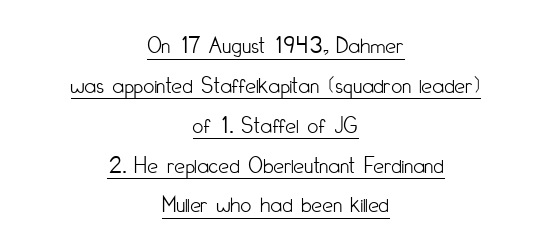
The image shows 24 px text type, upright; set centered, normal line spacing (1.66x), normal letter spacing, underlined.
